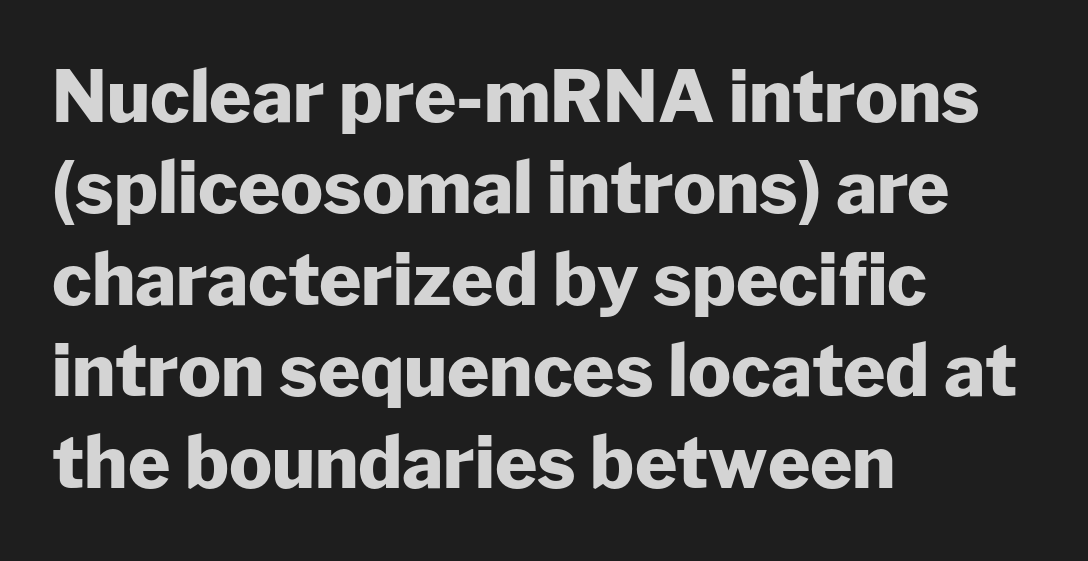
Q: Is the text bold? A: Yes.
Q: Is the text italic (slanted)? A: No, it is upright.
Q: Is the typeface a serif or a sans-serif typeface? A: Sans-serif.
Q: Is the text underlined? A: No.
Q: How is the paragraph aligned? A: Left-aligned.
Q: Is the spacing between letters normal or unusually wide? A: Normal.
Q: Is the spacing between lines tight, normal or loose? A: Normal.
Q: Width (condensed, normal, or wide)? A: Normal.
Q: Stroke contrast? A: Low.
Q: x-height? A: Medium.
Q: Monospaced? A: No.
